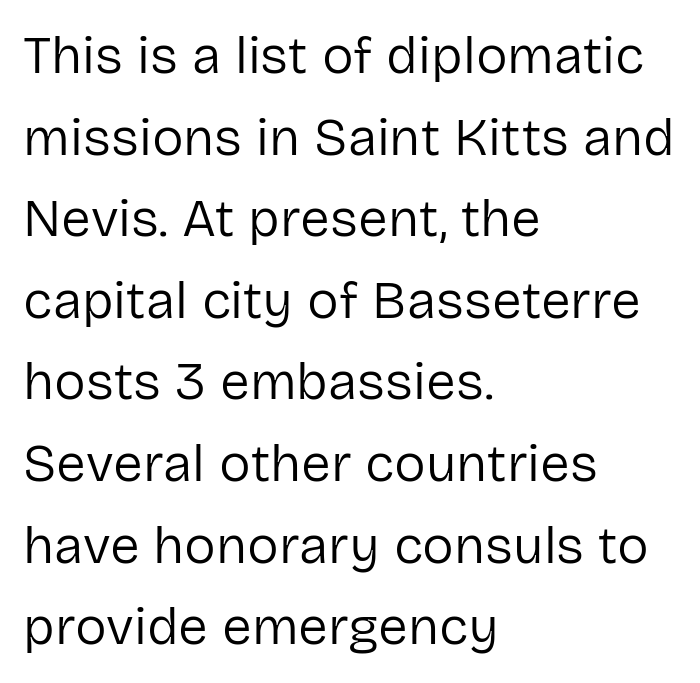
Only glyphs here, with clear space below each row. Type style note: lacks serifs. Where is the straight margin? On the left. Is this a fixed-width face? No — the glyphs have proportional, varying widths.
